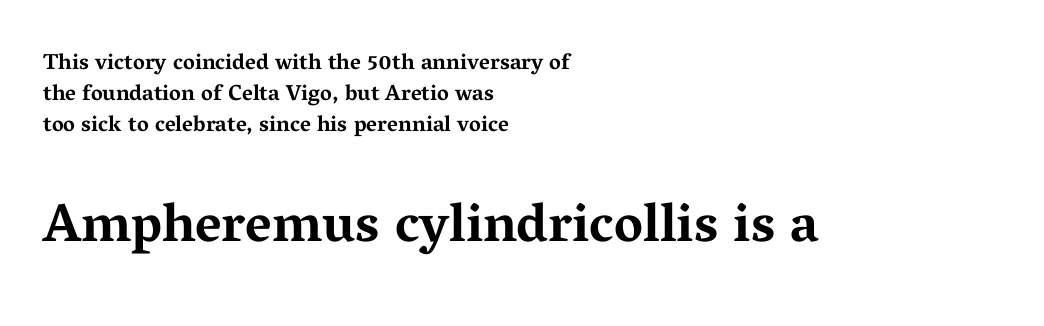
Q: Is the text bold? A: Yes.
Q: Is the text italic (slanted)? A: No, it is upright.
Q: Is the typeface a serif or a sans-serif typeface? A: Serif.
Q: Is the text underlined? A: No.
Q: How is the paragraph aligned? A: Left-aligned.
Q: Is the spacing between letters normal or unusually wide? A: Normal.
Q: Is the spacing between lines tight, normal or loose? A: Normal.
Q: Which block of text is set in a larger size, the first (top) or the second (bottom)? A: The second (bottom) one.
Q: Width (condensed, normal, or wide)? A: Wide.
Q: Stroke contrast? A: Medium.
Q: x-height? A: Medium.
Q: Monospaced? A: No.
